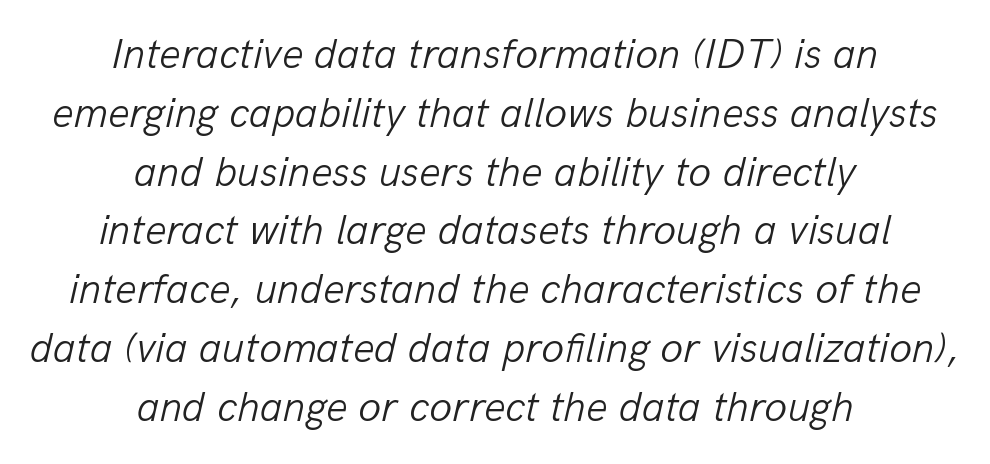
{"italic": "yes", "lean": "right", "slant_degrees": 13, "bold": "no", "weight": "light", "width": "normal", "stroke_contrast": "low", "x_height": "medium", "monospaced": "no", "underline": "no", "align": "center", "line_spacing": "normal", "line_spacing_ratio": 1.4, "letter_spacing": "normal", "letter_spacing_em": 0.0, "glyph_px": 42}
